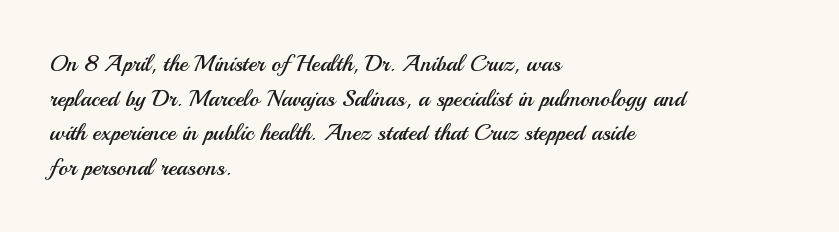
Is the block centered? No — it sits flush against the left margin. Standard letterfit; no display-style spreading of the glyphs. This is not heavy type; no bold has been used.
